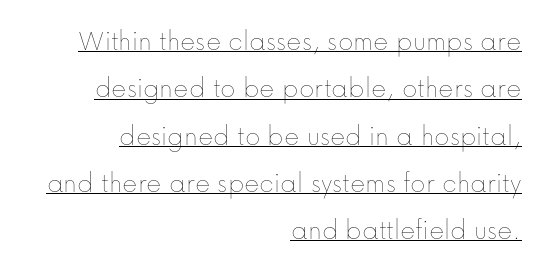
Characters remain perfectly vertical along every line. Do the characters align in a grid? No, the font is proportional. Decoration check: the copy is underlined. These glyphs show unthickened strokes, regular width or finer. Every row of glyphs terminates at an identical x-position on the right. A normal amount of white space separates one row of letters from the next.
